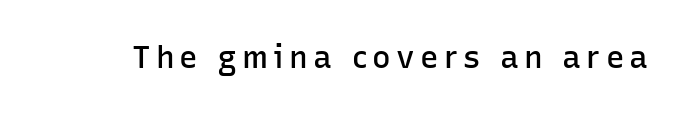
Q: Is the text bold? A: Semi-bold.
Q: Is the text italic (slanted)? A: No, it is upright.
Q: Is the typeface a serif or a sans-serif typeface? A: Sans-serif.
Q: Is the text underlined? A: No.
Q: Width (condensed, normal, or wide)? A: Normal.
Q: Stroke contrast? A: Low.
Q: x-height? A: Medium.
Q: Monospaced? A: No.
